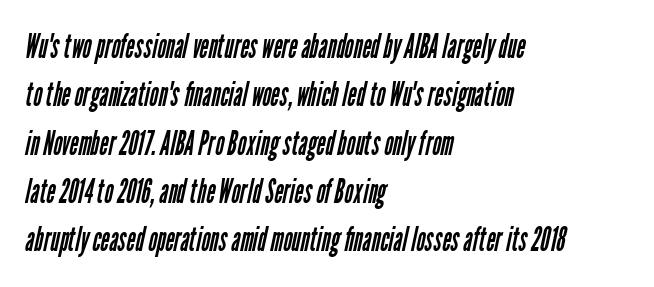
Q: Is the text bold? A: No.
Q: Is the typeface a serif or a sans-serif typeface? A: Sans-serif.
Q: Is the text underlined? A: No.
Q: How is the paragraph aligned? A: Left-aligned.
Q: Is the spacing between letters normal or unusually wide? A: Normal.
Q: Is the spacing between lines tight, normal or loose? A: Normal.
Q: Width (condensed, normal, or wide)? A: Condensed.
Q: Stroke contrast? A: Low.
Q: x-height? A: Medium.
Q: Monospaced? A: No.
